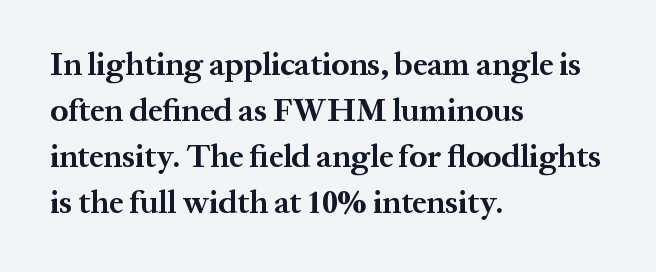
The image shows 32 px bold serif type, upright; set left-aligned, normal line spacing (1.44x), normal letter spacing, not underlined; medium stroke contrast and a medium x-height.
